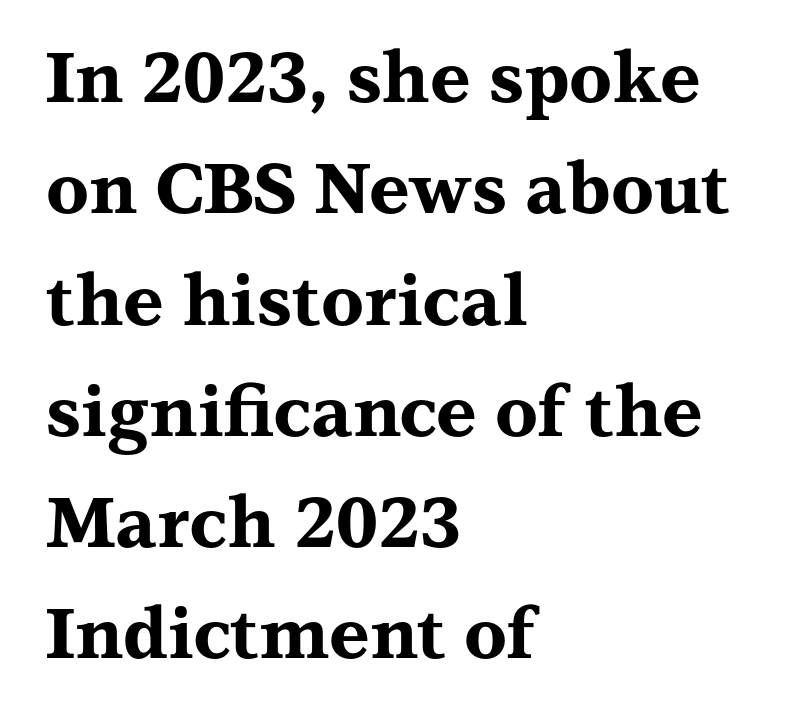
{"serif": "yes", "italic": "no", "bold": "yes", "weight": "bold", "width": "wide", "stroke_contrast": "medium", "x_height": "medium", "monospaced": "no", "underline": "no", "align": "left", "line_spacing": "normal", "line_spacing_ratio": 1.59, "letter_spacing": "normal", "letter_spacing_em": 0.0, "glyph_px": 70}
